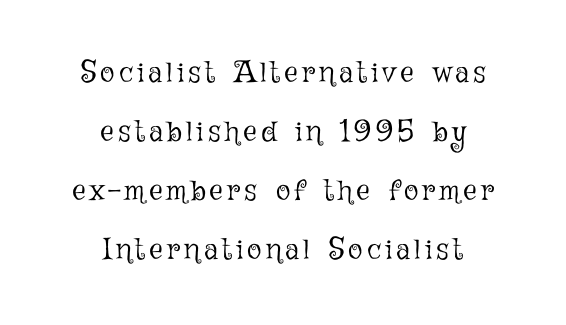
Q: Is the text bold? A: No.
Q: Is the text italic (slanted)? A: No, it is upright.
Q: Is the text underlined? A: No.
Q: How is the paragraph aligned? A: Centered.
Q: Is the spacing between lines tight, normal or loose? A: Loose.
Q: Width (condensed, normal, or wide)? A: Normal.
Q: Stroke contrast? A: Low.
Q: x-height? A: Medium.
Q: Monospaced? A: No.
